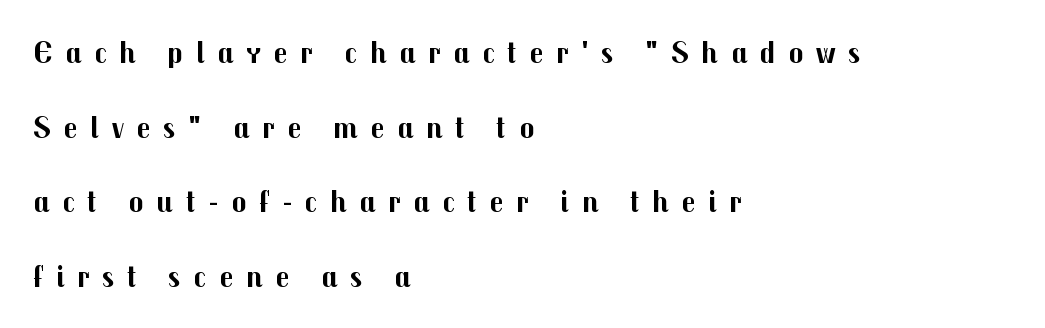
{"serif": "no", "italic": "no", "bold": "yes", "weight": "bold", "width": "normal", "stroke_contrast": "medium", "x_height": "medium", "monospaced": "no", "underline": "no", "align": "left", "line_spacing": "loose", "line_spacing_ratio": 2.41, "letter_spacing": "wide", "letter_spacing_em": 0.41, "glyph_px": 31}
